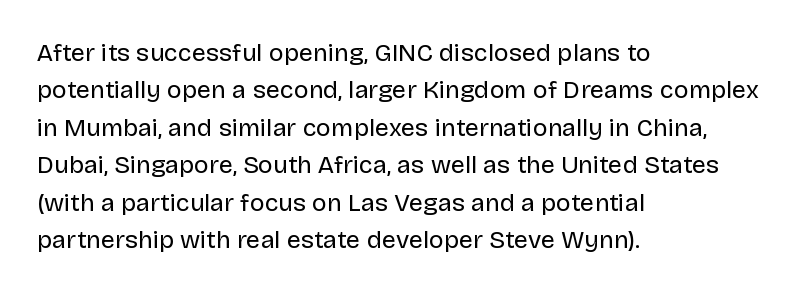
Q: Is the text bold? A: No.
Q: Is the text italic (slanted)? A: No, it is upright.
Q: Is the text underlined? A: No.
Q: How is the paragraph aligned? A: Left-aligned.
Q: Is the spacing between letters normal or unusually wide? A: Normal.
Q: Is the spacing between lines tight, normal or loose? A: Normal.
